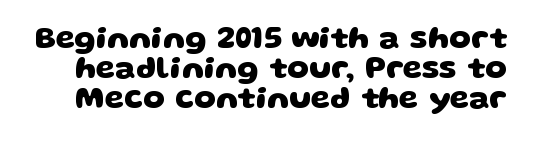
A sans-serif font was chosen for this passage. Character widths vary here, with narrow letters taking less room than wide ones. Check the space under the baseline: it is left empty. Does extra space separate the letters? No, they use regular spacing.
